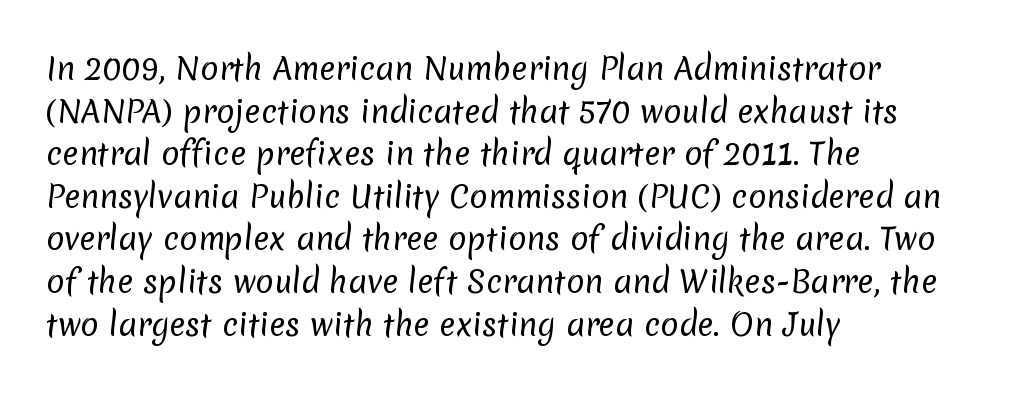
Q: Is the text bold? A: No.
Q: Is the typeface a serif or a sans-serif typeface? A: Sans-serif.
Q: Is the text underlined? A: No.
Q: How is the paragraph aligned? A: Left-aligned.
Q: Is the spacing between letters normal or unusually wide? A: Normal.
Q: Is the spacing between lines tight, normal or loose? A: Normal.
Q: Width (condensed, normal, or wide)? A: Normal.
Q: Stroke contrast? A: Low.
Q: x-height? A: Medium.
Q: Monospaced? A: No.
